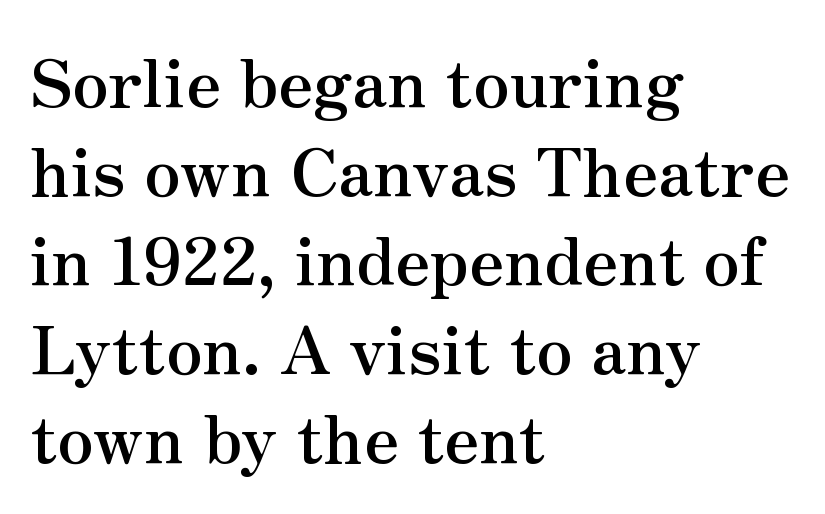
The image shows 66 px semibold serif type, upright; set left-aligned, normal line spacing (1.35x), normal letter spacing, not underlined; medium stroke contrast and a small x-height.
